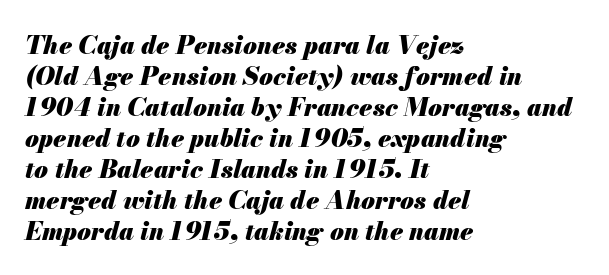
{"italic": "yes", "lean": "right", "slant_degrees": 13, "bold": "yes", "underline": "no", "align": "left", "line_spacing_ratio": 1.24, "letter_spacing": "normal", "letter_spacing_em": 0.0, "glyph_px": 25}
